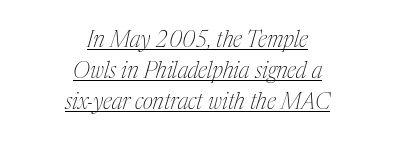
This sample uses plain, unmodified letter spacing. Honestly, the row spacing looks completely unremarkable. Emphasis-style slanted type is in use. Visually the block forms a symmetrical silhouette, jagged on both flanks. Decoration check: the copy is underlined.
